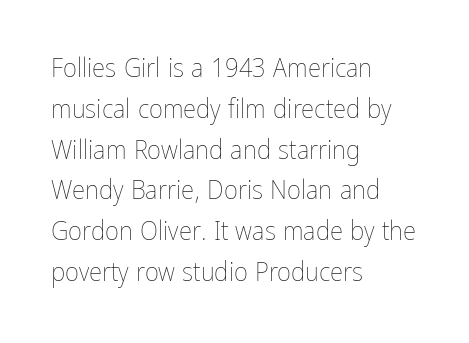
The image shows 27 px text type, upright; set left-aligned, normal line spacing (1.51x), normal letter spacing, not underlined.
